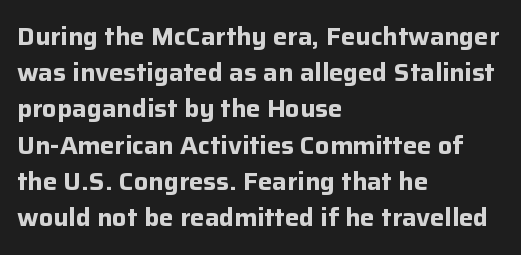
The image shows 24 px bold type, upright; set left-aligned, normal line spacing (1.51x), normal letter spacing, not underlined.
